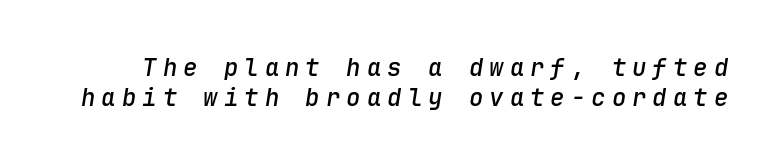
The sample has been set in demibold, a notch under bold. Interline gaps are of average width in this sample. Letters rest on an invisible, unmarked baseline. Observe the lean: these are italic letterforms.
